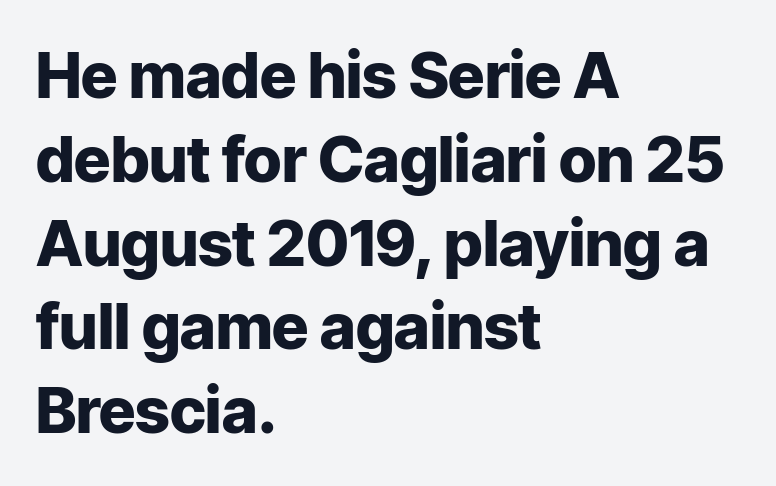
The font is running at its bold setting. Reading down the block, your eye returns to a fixed left position each line. This sample keeps an unexceptional amount of space between lines. Spacing verdict: proportional, widths tailored to each character. Descenders hang freely into open space.
